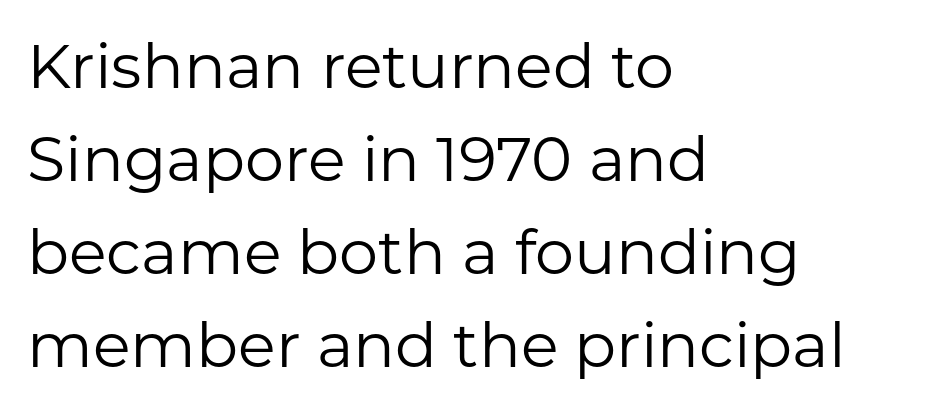
The image shows 62 px regular-weight sans-serif type, upright; set left-aligned, normal line spacing (1.5x), normal letter spacing, not underlined; low stroke contrast and a medium x-height.
